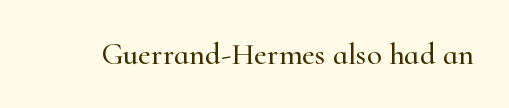
Q: Is the text italic (slanted)? A: No, it is upright.
Q: Is the typeface a serif or a sans-serif typeface? A: Serif.
Q: Is the text underlined? A: No.
Q: Is the spacing between letters normal or unusually wide? A: Normal.
Q: Width (condensed, normal, or wide)? A: Normal.
Q: Stroke contrast? A: High.
Q: x-height? A: Small.
Q: Monospaced? A: No.
